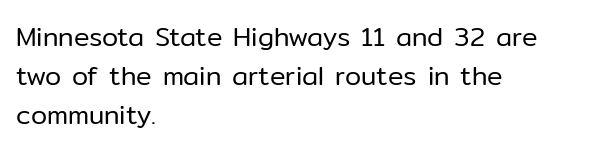
The image shows 26 px text type, upright; set left-aligned, normal line spacing (1.5x), normal letter spacing, not underlined.
